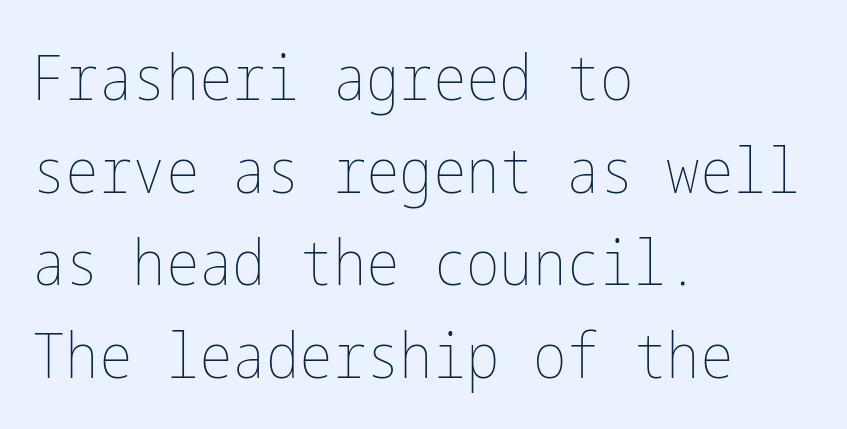
{"italic": "no", "bold": "no", "weight": "thin", "width": "condensed", "stroke_contrast": "low", "x_height": "medium", "underline": "no", "align": "left", "line_spacing": "normal", "line_spacing_ratio": 1.47, "letter_spacing": "normal", "letter_spacing_em": 0.0, "glyph_px": 63}
